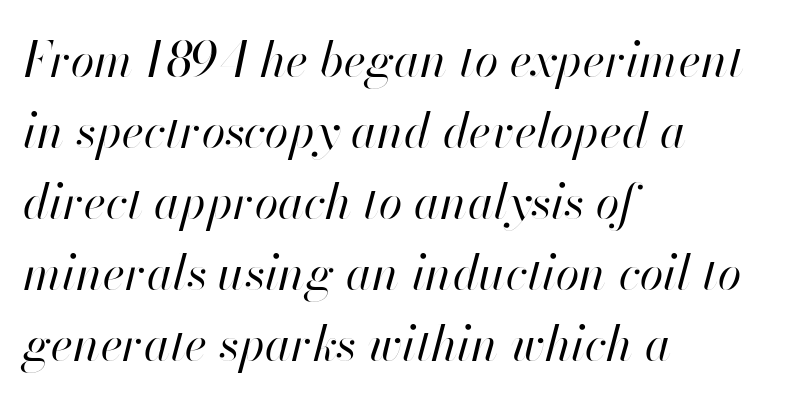
Q: Is the text bold? A: No.
Q: Is the text italic (slanted)? A: Yes, it leans right by about 13 degrees.
Q: Is the text underlined? A: No.
Q: How is the paragraph aligned? A: Left-aligned.
Q: Is the spacing between letters normal or unusually wide? A: Normal.
Q: Is the spacing between lines tight, normal or loose? A: Normal.
Q: Width (condensed, normal, or wide)? A: Normal.
Q: Stroke contrast? A: High.
Q: x-height? A: Small.
Q: Monospaced? A: No.
